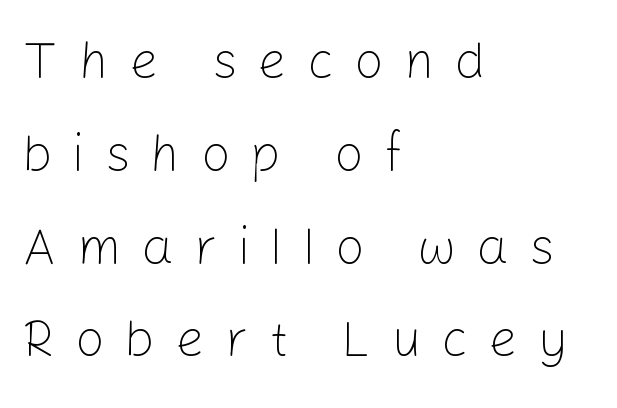
Q: Is the text bold? A: No.
Q: Is the text italic (slanted)? A: No, it is upright.
Q: Is the typeface a serif or a sans-serif typeface? A: Sans-serif.
Q: Is the text underlined? A: No.
Q: How is the paragraph aligned? A: Left-aligned.
Q: Is the spacing between letters normal or unusually wide? A: Unusually wide.
Q: Width (condensed, normal, or wide)? A: Normal.
Q: Stroke contrast? A: Low.
Q: x-height? A: Medium.
Q: Monospaced? A: No.
